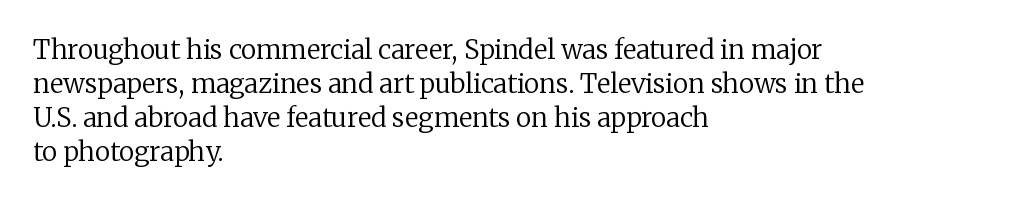
Q: Is the text bold? A: No.
Q: Is the text italic (slanted)? A: No, it is upright.
Q: Is the text underlined? A: No.
Q: How is the paragraph aligned? A: Left-aligned.
Q: Is the spacing between letters normal or unusually wide? A: Normal.
Q: Is the spacing between lines tight, normal or loose? A: Normal.
